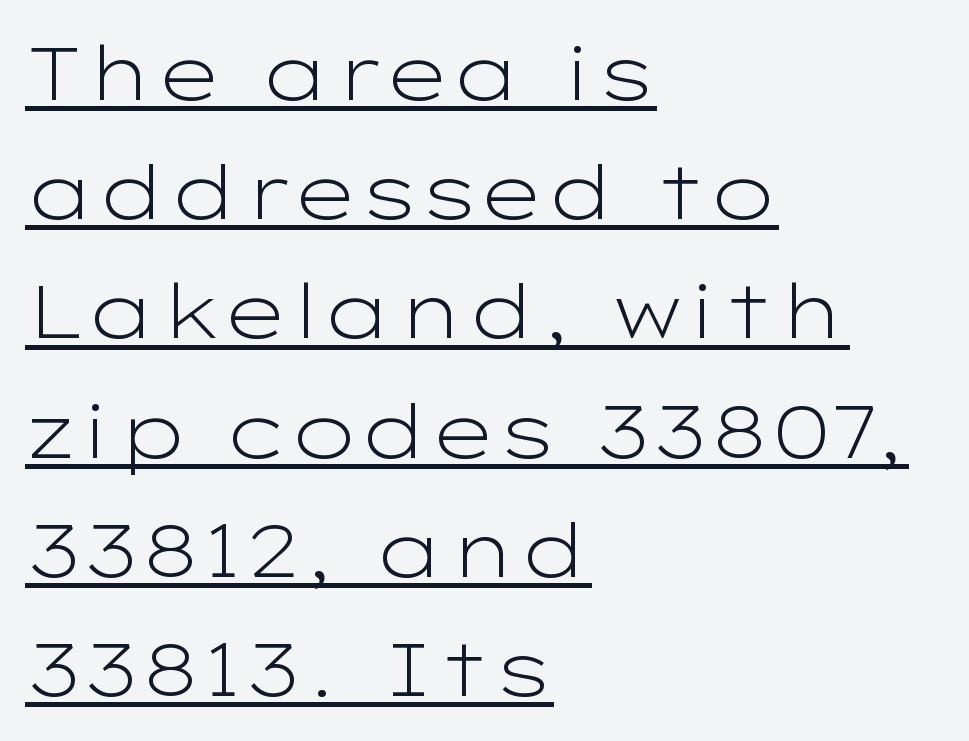
Q: Is the text bold? A: No.
Q: Is the text italic (slanted)? A: No, it is upright.
Q: Is the typeface a serif or a sans-serif typeface? A: Sans-serif.
Q: Is the text underlined? A: Yes.
Q: How is the paragraph aligned? A: Left-aligned.
Q: Is the spacing between letters normal or unusually wide? A: Normal.
Q: Is the spacing between lines tight, normal or loose? A: Normal.
Q: Width (condensed, normal, or wide)? A: Wide.
Q: Stroke contrast? A: Low.
Q: x-height? A: Medium.
Q: Monospaced? A: No.
